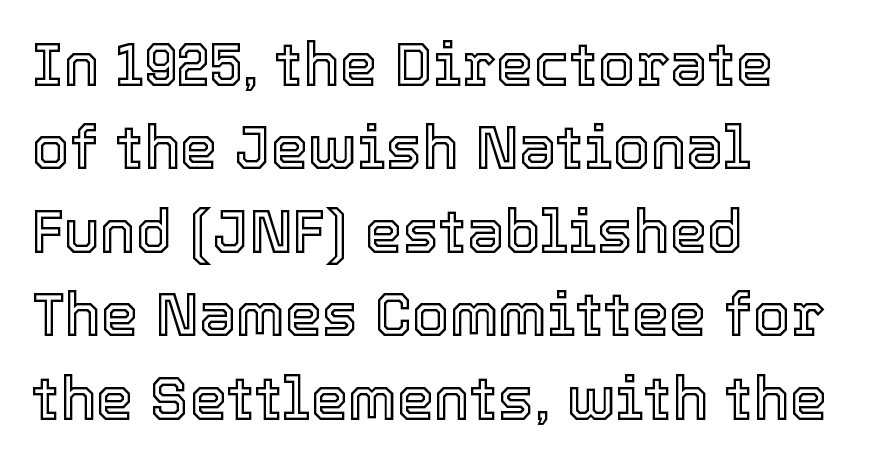
The leading is moderate, giving the passage an even texture. The letters advance in unequal steps, a hallmark of proportional type. The lines in this sample share a left origin and differ only in where they stop. Italic: no, the glyphs are upright roman.
